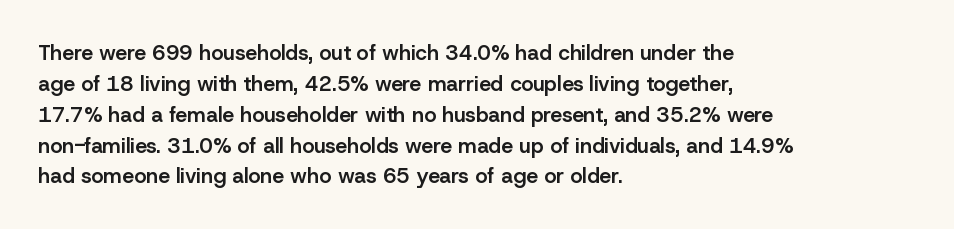
The image shows 21 px text type, upright; set left-aligned, normal line spacing (1.47x), normal letter spacing, not underlined.
